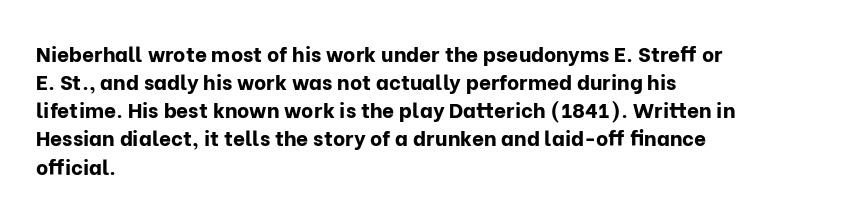
The image shows 21 px bold type, upright; set left-aligned, normal line spacing (1.34x), normal letter spacing, not underlined.
